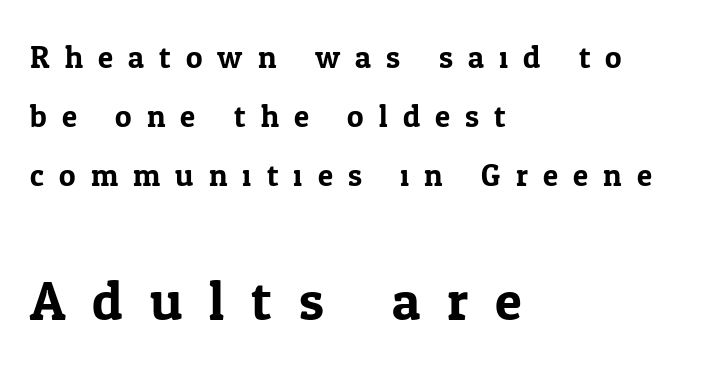
This sample is left-justified, so line endings fall wherever the words run out. Vertical strokes here are truly vertical. A bare baseline throughout the passage. The rendering enlarges the type as you move from the upper chunk to the lower. Is there much room between lines? Yes — plenty of vertical air separates them. In terms of letterspacing, this is a distinctly airy, spread setting.
